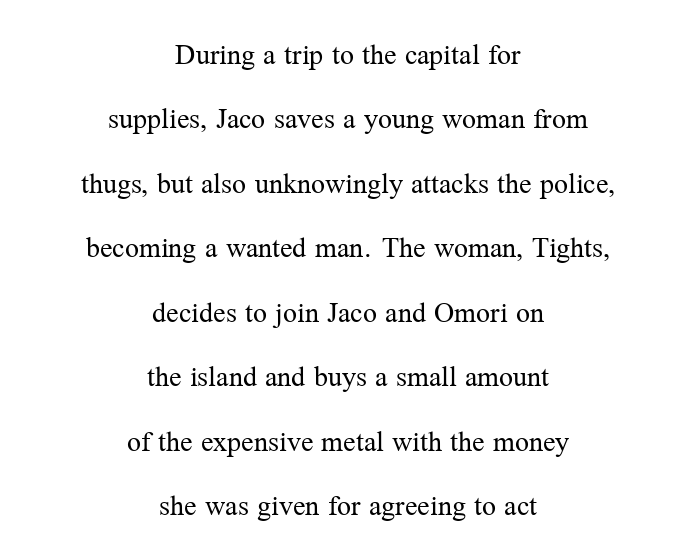
Q: Is the text bold? A: No.
Q: Is the text italic (slanted)? A: No, it is upright.
Q: Is the typeface a serif or a sans-serif typeface? A: Serif.
Q: Is the text underlined? A: No.
Q: How is the paragraph aligned? A: Centered.
Q: Is the spacing between letters normal or unusually wide? A: Normal.
Q: Is the spacing between lines tight, normal or loose? A: Loose.
Q: Width (condensed, normal, or wide)? A: Normal.
Q: Stroke contrast? A: Medium.
Q: x-height? A: Medium.
Q: Monospaced? A: No.
